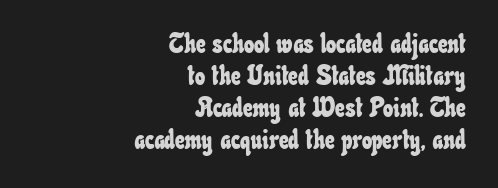
Q: Is the text underlined? A: No.
Q: How is the paragraph aligned? A: Right-aligned.
Q: Is the spacing between letters normal or unusually wide? A: Normal.
